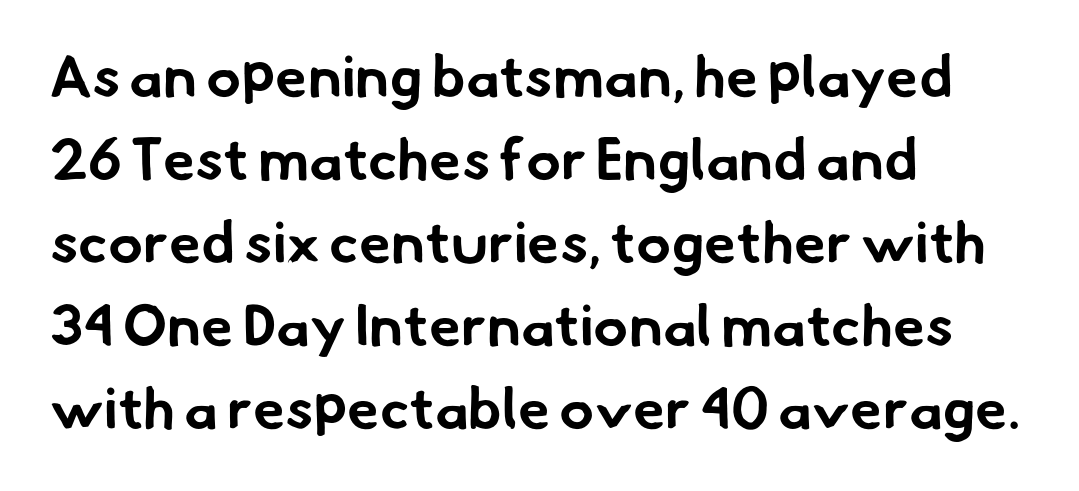
What's the leading like? Ordinary, nothing unusual. Do the characters align in a grid? No, the font is proportional. Look at the tracking — it's just the regular setting, nothing added. Has an underline been added? It has not. Look at the stroke-to-counter ratio: heavy, a bold. Horizontally, the lines are justified to the leading edge only.
